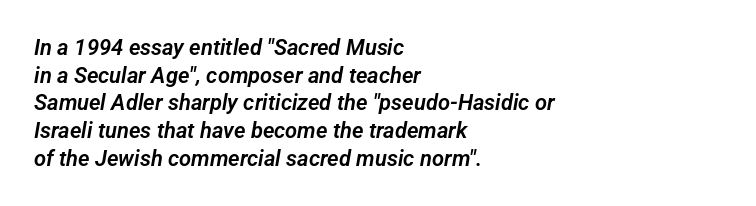
Q: Is the text underlined? A: No.
Q: How is the paragraph aligned? A: Left-aligned.
Q: Is the spacing between letters normal or unusually wide? A: Normal.
Q: Is the spacing between lines tight, normal or loose? A: Normal.
